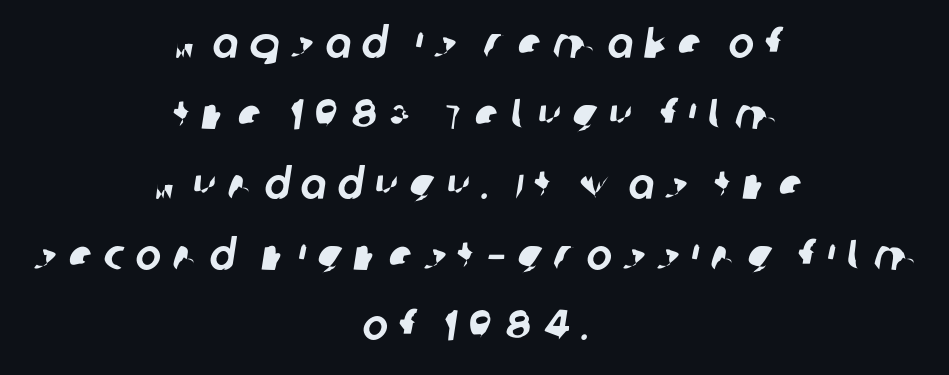
The passage is arranged like a title page — every line centered. Just letters on the line, the space beneath them empty. Here the designer chose a conventional face with non-uniform glyph widths. To sum up the face: it is a sans, with no serifs. The vertical gap from one line to the next is medium.
